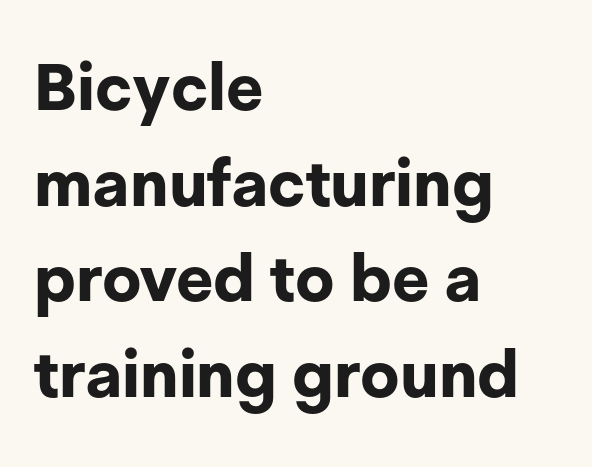
Q: Is the text bold? A: Yes.
Q: Is the text italic (slanted)? A: No, it is upright.
Q: Is the typeface a serif or a sans-serif typeface? A: Sans-serif.
Q: Is the text underlined? A: No.
Q: How is the paragraph aligned? A: Left-aligned.
Q: Is the spacing between letters normal or unusually wide? A: Normal.
Q: Is the spacing between lines tight, normal or loose? A: Normal.
Q: Width (condensed, normal, or wide)? A: Normal.
Q: Stroke contrast? A: Low.
Q: x-height? A: Medium.
Q: Monospaced? A: No.
